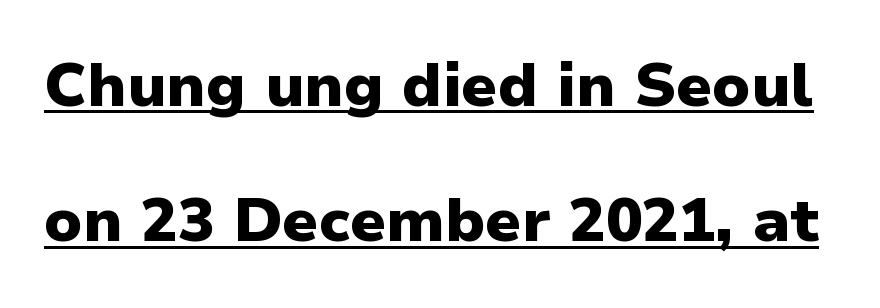
The image shows 61 px heavy sans-serif type, upright; set loose line spacing (2.22x), normal letter spacing, underlined; low stroke contrast and a medium x-height.
